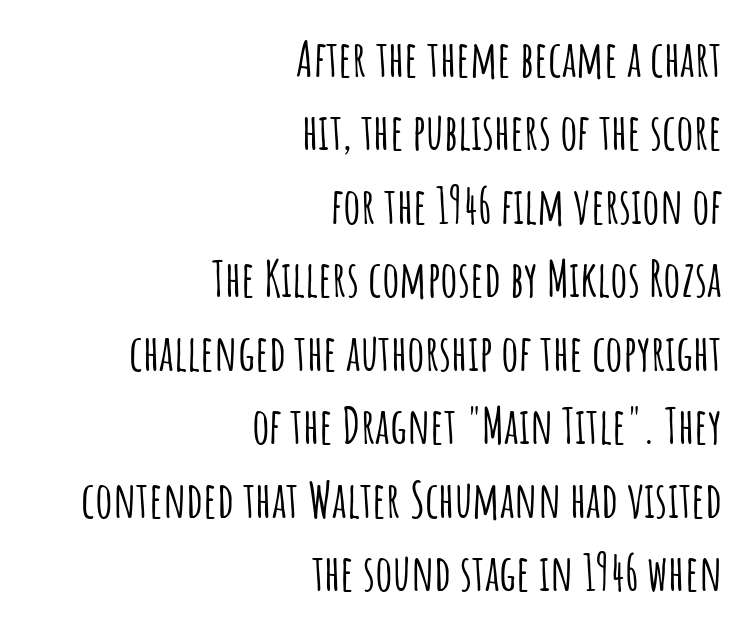
The space beneath each line is pristine and unruled. No italicization has been applied; the sample stays upright. Glyph-to-glyph distance matches everyday printed text. A typesetter would call this leading conventional body-copy spacing. Do the characters align in a grid? No, the font is proportional.
